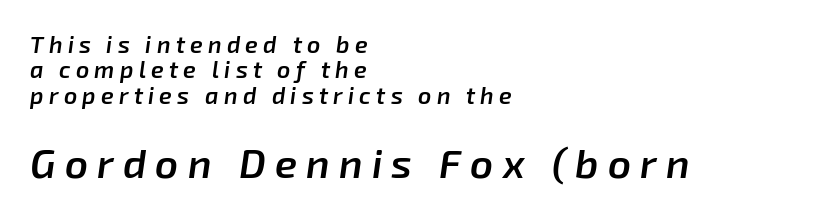
Q: Is the text bold? A: Semi-bold.
Q: Is the text italic (slanted)? A: Yes, it leans right by about 8 degrees.
Q: Is the text underlined? A: No.
Q: How is the paragraph aligned? A: Left-aligned.
Q: Is the spacing between letters normal or unusually wide? A: Unusually wide.
Q: Is the spacing between lines tight, normal or loose? A: Tight.
Q: Which block of text is set in a larger size, the first (top) or the second (bottom)? A: The second (bottom) one.
Q: Width (condensed, normal, or wide)? A: Normal.
Q: Stroke contrast? A: Low.
Q: x-height? A: Medium.
Q: Monospaced? A: No.
